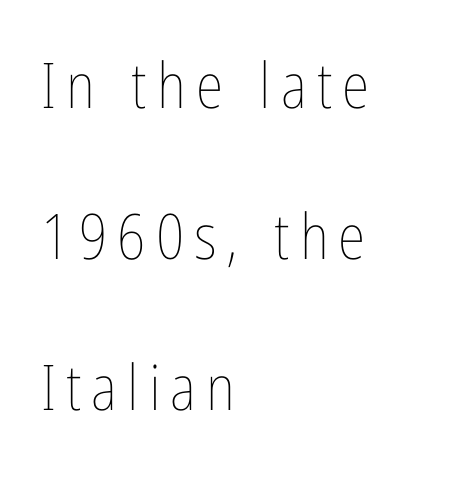
{"italic": "no", "bold": "no", "weight": "thin", "width": "condensed", "stroke_contrast": "low", "x_height": "medium", "monospaced": "no", "underline": "no", "align": "left", "line_spacing": "loose", "line_spacing_ratio": 2.4, "glyph_px": 63}
